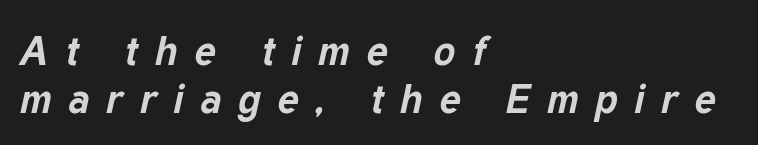
Horizontal alignment here is leftward, the default for most running prose. This is heavy type, rendered in bold. Letters rest on an invisible, unmarked baseline. The passage shown is typed in a proportional face where columns would drift.
